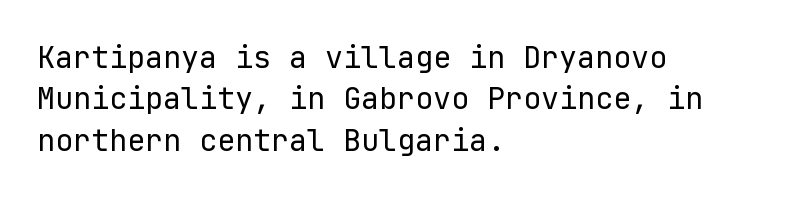
Reading down the column, the eye jumps a familiar distance to each next line. The strip under each line holds only bare page. When letters stand straight like this, we call the style roman or upright. Summary of weight: not heavy and not bold.
